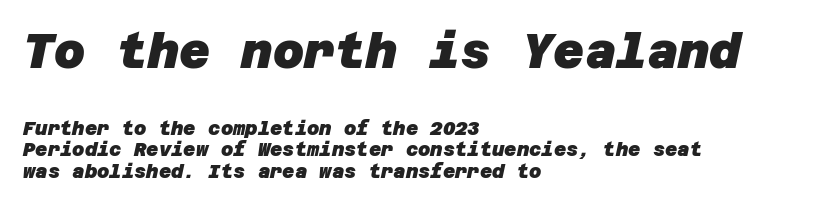
The image shows 48 px heavy sans-serif type; set left-aligned, tight line spacing (1.15x), normal letter spacing, not underlined; the first (top) block is 2.53x larger; low stroke contrast and a large x-height.
